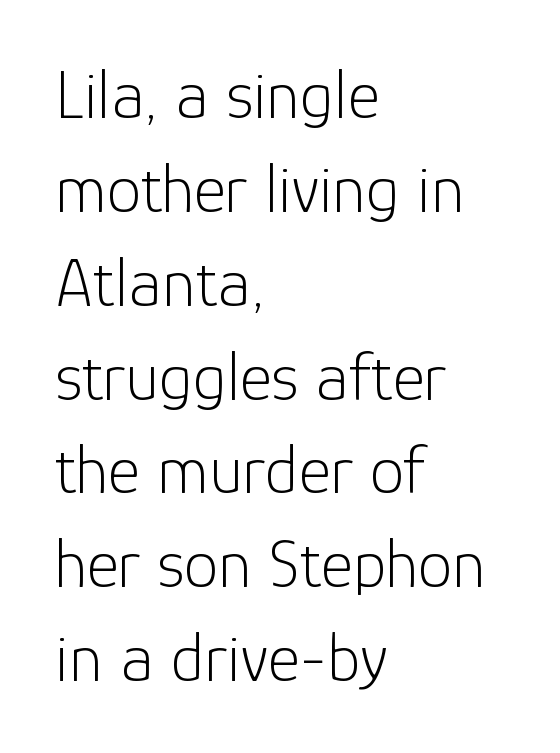
Q: Is the text bold? A: No.
Q: Is the text italic (slanted)? A: No, it is upright.
Q: Is the typeface a serif or a sans-serif typeface? A: Sans-serif.
Q: Is the text underlined? A: No.
Q: How is the paragraph aligned? A: Left-aligned.
Q: Is the spacing between letters normal or unusually wide? A: Normal.
Q: Is the spacing between lines tight, normal or loose? A: Normal.
Q: Width (condensed, normal, or wide)? A: Normal.
Q: Stroke contrast? A: Low.
Q: x-height? A: Medium.
Q: Monospaced? A: No.
